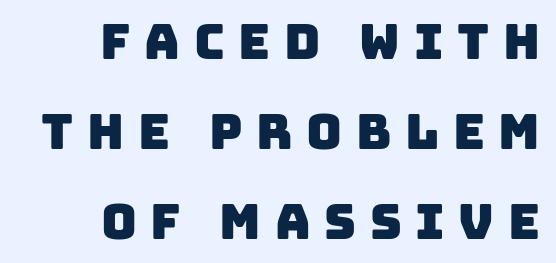
This sample has the flowing, uneven cadence of proportional lettering. The text block is weighted toward the right margin, trailing off unevenly leftward. A sans-serif font was chosen for this passage. A clean baseline with only descenders dipping below it.
